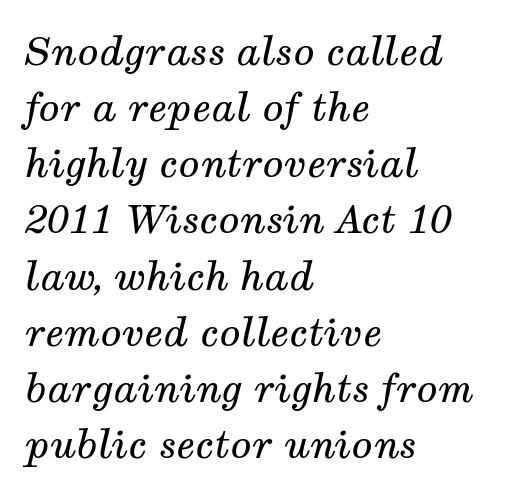
Observe the lean: these are italic letterforms. No chunkiness to these letters — they're not bold. Reading down the block, your eye returns to a fixed left position each line. Check under the words: just untouched page. Compared with typical paragraphs, the rows here are spaced about the same.
